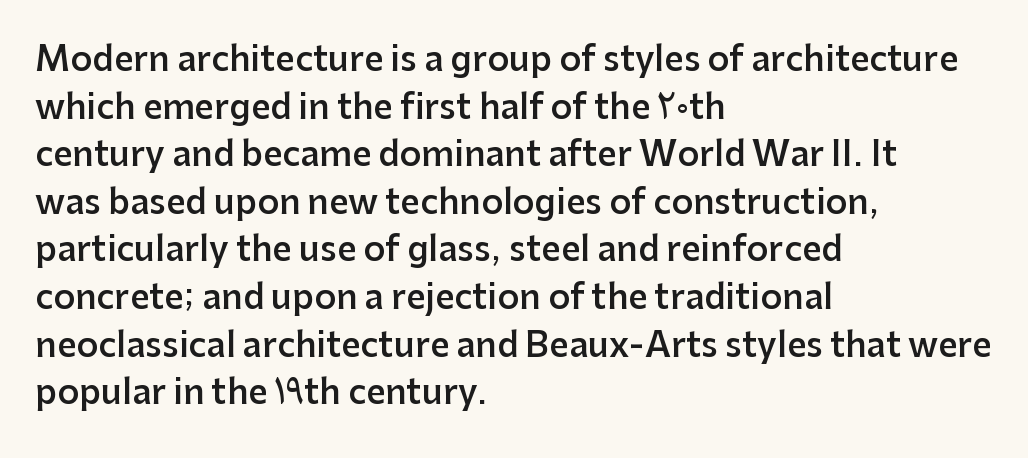
Q: Is the text bold? A: Semi-bold.
Q: Is the text italic (slanted)? A: No, it is upright.
Q: Is the typeface a serif or a sans-serif typeface? A: Sans-serif.
Q: Is the text underlined? A: No.
Q: How is the paragraph aligned? A: Left-aligned.
Q: Is the spacing between letters normal or unusually wide? A: Normal.
Q: Is the spacing between lines tight, normal or loose? A: Normal.
Q: Width (condensed, normal, or wide)? A: Normal.
Q: Stroke contrast? A: Low.
Q: x-height? A: Medium.
Q: Monospaced? A: No.
